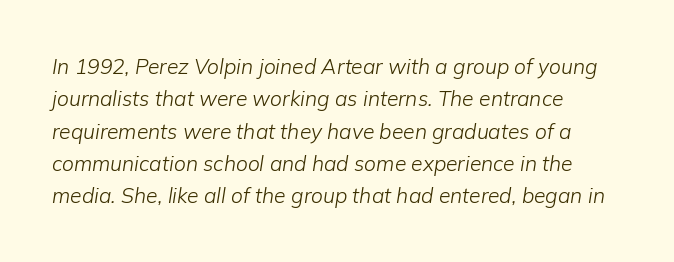
{"italic": "yes", "lean": "right", "slant_degrees": 9, "bold": "no", "underline": "no", "align": "left", "line_spacing": "normal", "line_spacing_ratio": 1.54, "letter_spacing": "normal", "letter_spacing_em": 0.0, "glyph_px": 21}
